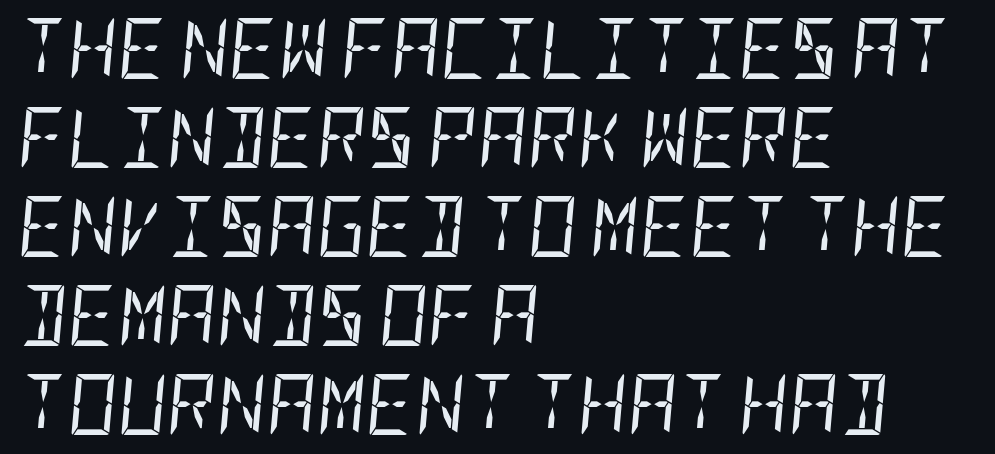
The image shows 61 px regular-weight, condensed type, italic (leaning right); set left-aligned, normal line spacing (1.46x), normal letter spacing, not underlined; low stroke contrast and a large x-height.
